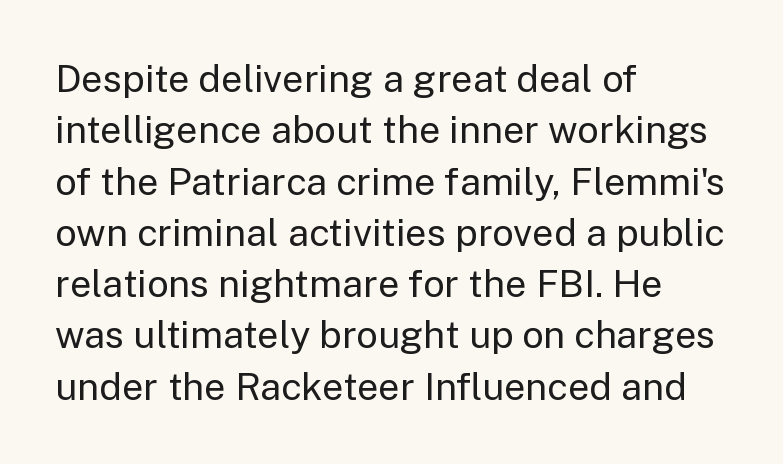
The image shows 38 px regular-weight sans-serif type, upright; set left-aligned, normal line spacing (1.35x), normal letter spacing, not underlined; low stroke contrast and a medium x-height.
